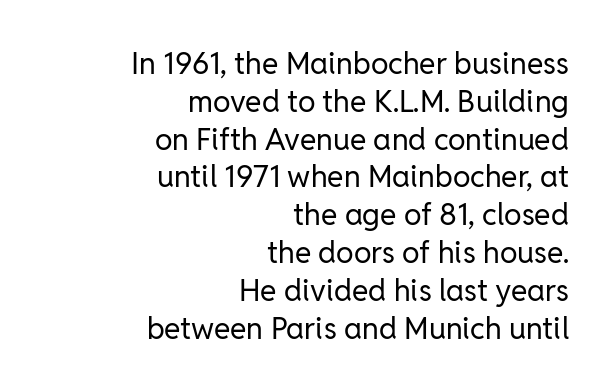
The horizontal fit of the characters is conventional and even. These lines are rendered in a variable-pitch font. The typography opts for an upright posture over an oblique one. Serifs: no, the terminals of the letterforms are clean.
